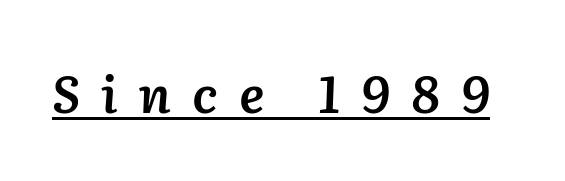
The image shows 51 px semibold type, italic (leaning right); set unusually wide letter spacing (+0.42 em), underlined; low stroke contrast and a medium x-height.
